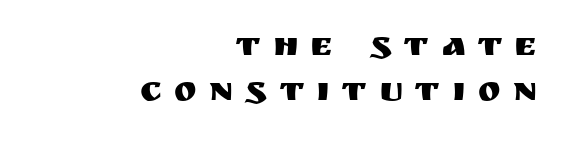
The typeface chosen for these lines omits serifs. Does the lettering tilt? It doesn't — this is upright. Check the space under the baseline: it is left empty. Is the block centered? No — it sits flush against the right margin. The horizontal fit of the characters is loose and conspicuously gappy.
